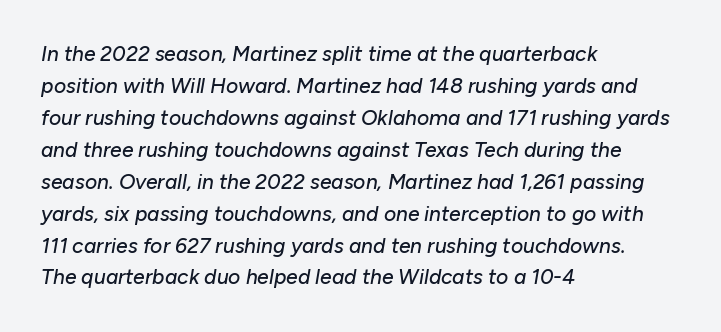
The type is set solid horizontally, with unmodified tracking. These lines are set flush left with a ragged right edge. Letters rest on an invisible, unmarked baseline. Evenly set lines give the paragraph a standard silhouette.
